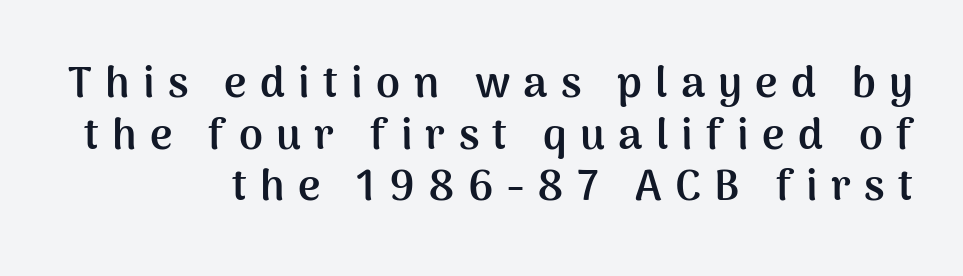
The image shows 43 px semibold sans-serif type, upright; set right-aligned, line spacing 1.2x, unusually wide letter spacing (+0.31 em), not underlined; medium stroke contrast and a medium x-height.
